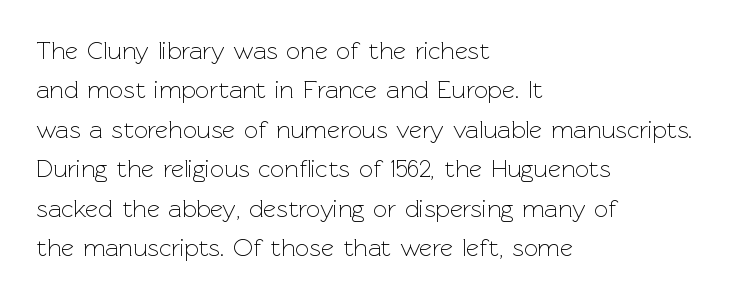
The image shows 25 px text type, upright; set left-aligned, normal line spacing (1.58x), normal letter spacing, not underlined.
